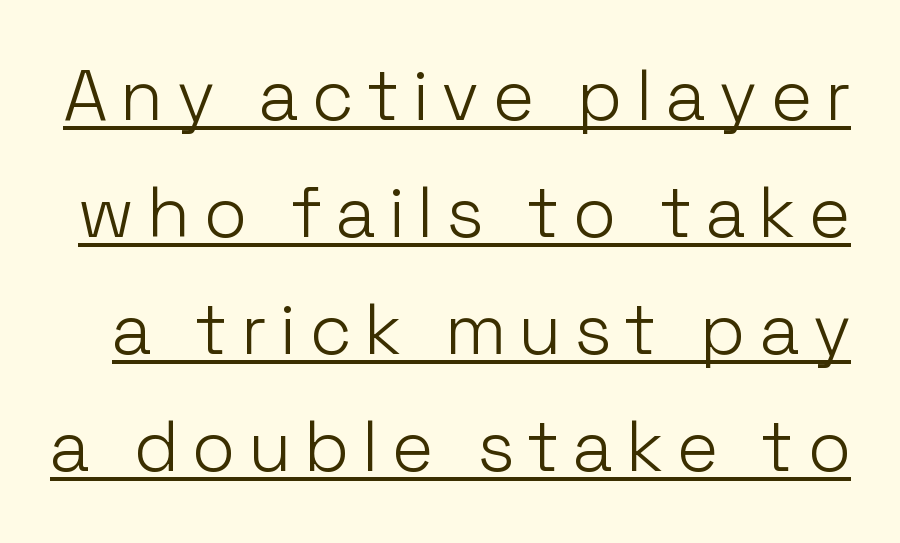
The image shows 71 px light sans-serif type, upright; set normal line spacing (1.65x), unusually wide letter spacing (+0.2 em), underlined; low stroke contrast and a medium x-height.
